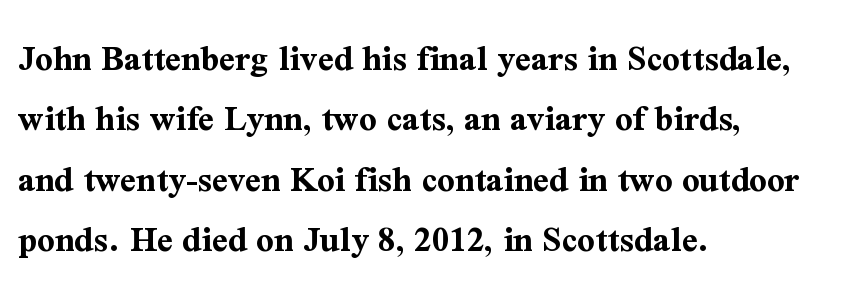
{"serif": "yes", "italic": "no", "bold": "yes", "weight": "bold", "width": "normal", "stroke_contrast": "medium", "x_height": "medium", "monospaced": "no", "underline": "no", "align": "left", "line_spacing": "normal", "line_spacing_ratio": 1.59, "letter_spacing": "normal", "letter_spacing_em": 0.0, "glyph_px": 38}
